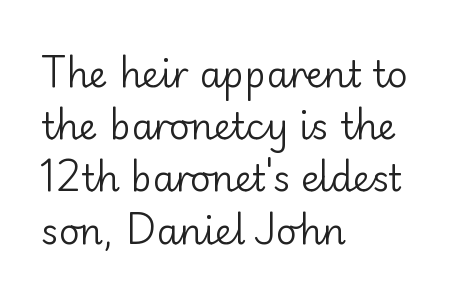
The image shows 36 px regular-weight sans-serif type, upright; set left-aligned, normal line spacing (1.45x), normal letter spacing, not underlined; low stroke contrast and a small x-height.
